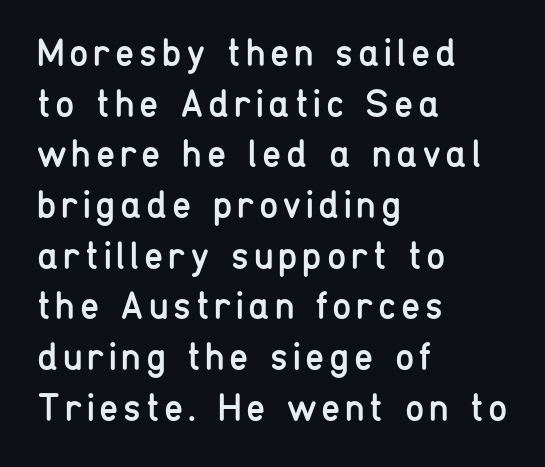
Q: Is the text bold? A: No.
Q: Is the text italic (slanted)? A: No, it is upright.
Q: Is the typeface a serif or a sans-serif typeface? A: Sans-serif.
Q: Is the text underlined? A: No.
Q: How is the paragraph aligned? A: Left-aligned.
Q: Is the spacing between lines tight, normal or loose? A: Normal.
Q: Width (condensed, normal, or wide)? A: Condensed.
Q: Stroke contrast? A: Low.
Q: x-height? A: Medium.
Q: Monospaced? A: No.
